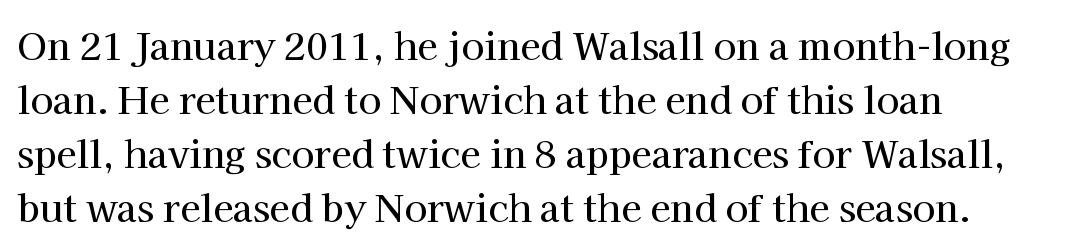
The image shows 37 px serif type, upright; set left-aligned, normal line spacing (1.46x), normal letter spacing, not underlined; high stroke contrast and a medium x-height.
